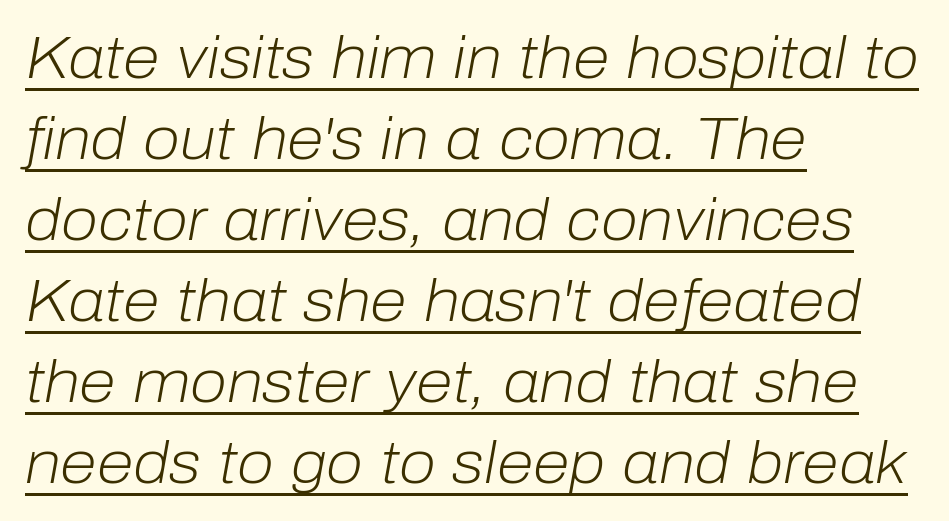
Like a heading marked for emphasis, these lines bear an underscore. The rendering anchors every line to the left-hand side. The block of text has a typical density, with ordinary space between rows. The letters sit at their default tracking, neither squeezed nor spread. Characters are canted at an angle relative to the baseline's perpendicular.
